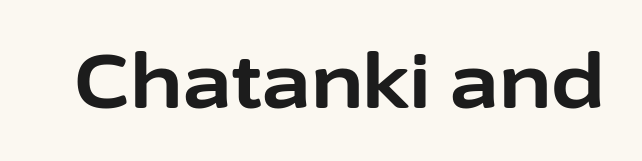
Q: Is the text bold? A: Yes.
Q: Is the text italic (slanted)? A: No, it is upright.
Q: Is the typeface a serif or a sans-serif typeface? A: Sans-serif.
Q: Is the text underlined? A: No.
Q: Is the spacing between letters normal or unusually wide? A: Normal.
Q: Width (condensed, normal, or wide)? A: Normal.
Q: Stroke contrast? A: Low.
Q: x-height? A: Medium.
Q: Monospaced? A: No.
